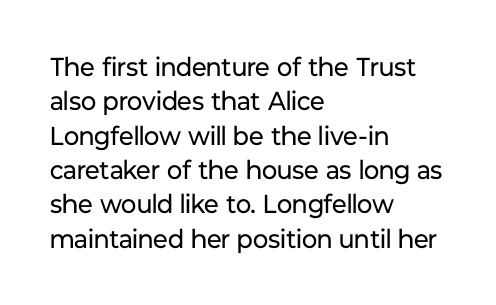
Q: Is the text bold? A: No.
Q: Is the text italic (slanted)? A: No, it is upright.
Q: Is the text underlined? A: No.
Q: How is the paragraph aligned? A: Left-aligned.
Q: Is the spacing between letters normal or unusually wide? A: Normal.
Q: Is the spacing between lines tight, normal or loose? A: Normal.
